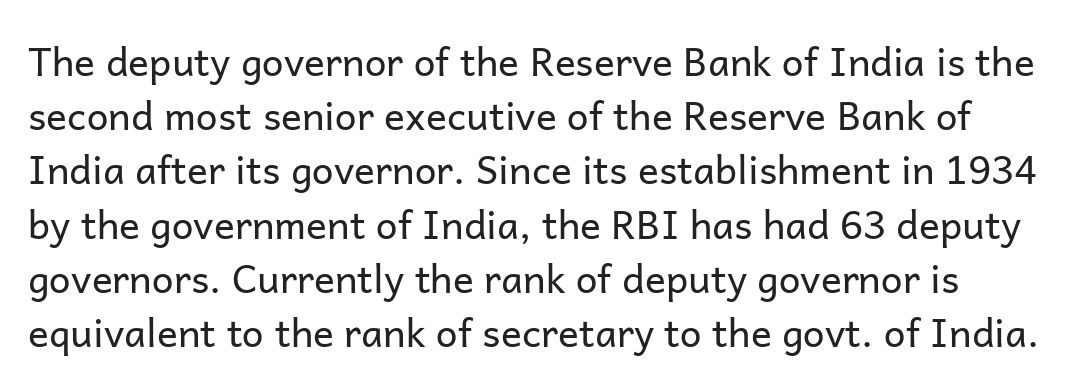
Q: Is the text bold? A: No.
Q: Is the text italic (slanted)? A: No, it is upright.
Q: Is the typeface a serif or a sans-serif typeface? A: Sans-serif.
Q: Is the text underlined? A: No.
Q: Is the spacing between letters normal or unusually wide? A: Normal.
Q: Is the spacing between lines tight, normal or loose? A: Normal.
Q: Width (condensed, normal, or wide)? A: Normal.
Q: Stroke contrast? A: Low.
Q: x-height? A: Medium.
Q: Monospaced? A: No.
